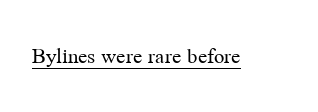
Students, observe the line beneath the letters — that is underlining. You can tell it's not italic because the verticals are truly vertical. Stems here are at most as thick as an everyday book face. Between one letter and the next there's only the usual sliver of space.
